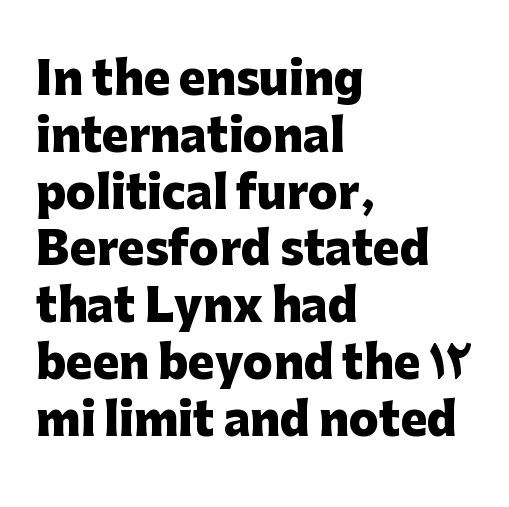
Q: Is the text bold? A: Yes.
Q: Is the text italic (slanted)? A: No, it is upright.
Q: Is the typeface a serif or a sans-serif typeface? A: Sans-serif.
Q: Is the text underlined? A: No.
Q: How is the paragraph aligned? A: Left-aligned.
Q: Is the spacing between letters normal or unusually wide? A: Normal.
Q: Is the spacing between lines tight, normal or loose? A: Normal.
Q: Width (condensed, normal, or wide)? A: Normal.
Q: Stroke contrast? A: Low.
Q: x-height? A: Medium.
Q: Monospaced? A: No.
